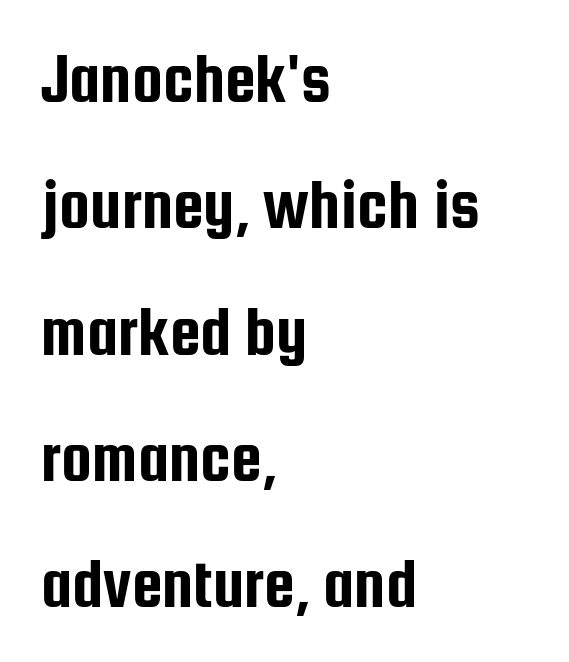
{"serif": "no", "italic": "no", "width": "condensed", "stroke_contrast": "low", "x_height": "medium", "monospaced": "no", "underline": "no", "align": "left", "line_spacing_ratio": 1.83, "letter_spacing": "normal", "letter_spacing_em": 0.0, "glyph_px": 69}
